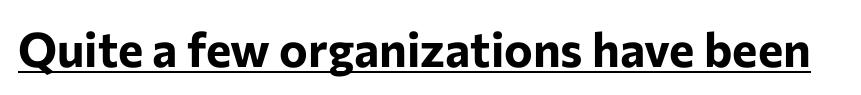
Q: Is the text bold? A: Yes.
Q: Is the text italic (slanted)? A: No, it is upright.
Q: Is the typeface a serif or a sans-serif typeface? A: Sans-serif.
Q: Is the text underlined? A: Yes.
Q: Is the spacing between letters normal or unusually wide? A: Normal.
Q: Width (condensed, normal, or wide)? A: Normal.
Q: Stroke contrast? A: Low.
Q: x-height? A: Medium.
Q: Monospaced? A: No.
